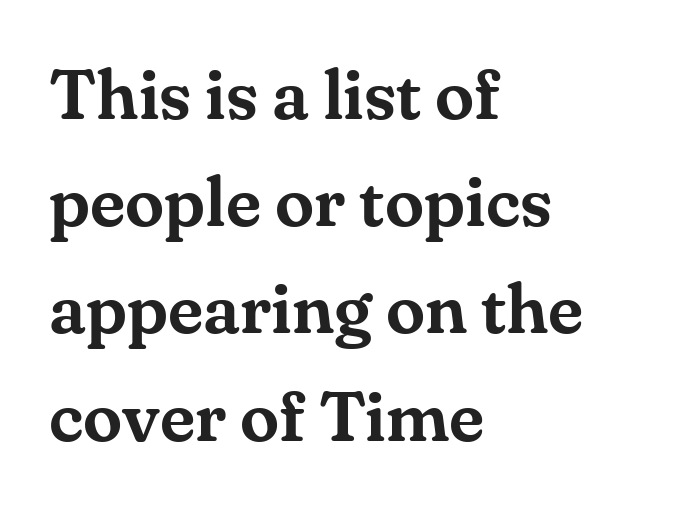
The rendering shows small feet on the letterforms — a serif design. The passage shown has conventional tracking throughout. Every row of glyphs begins at an identical x-position on the left. Proportional: the letters do not fall into vertical columns. One glance says typical: line gaps are just what's usual.
